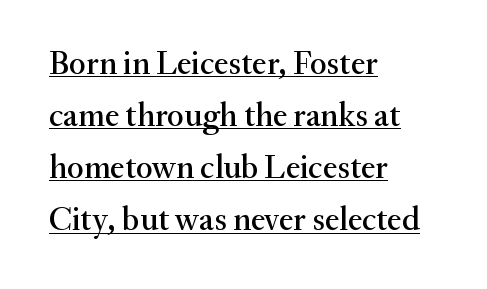
The rendering uses the underline text-decoration. Spacing verdict: proportional, widths tailored to each character. Line beginnings align vertically; line endings do not. Tracking here is standard; glyphs follow each other at the usual distance. These lines are composed in type with serifs. Ordinary non-slanted type is in use.
